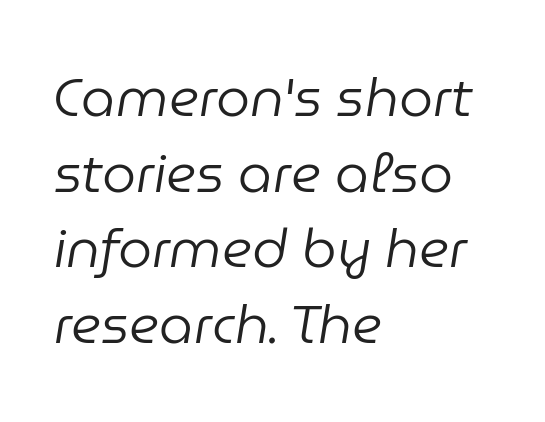
The image shows 54 px regular-weight type, italic (leaning right); set left-aligned, normal line spacing (1.4x), normal letter spacing, not underlined; low stroke contrast and a medium x-height.
